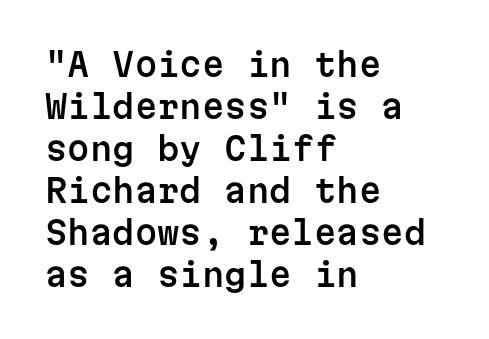
Q: Is the text italic (slanted)? A: No, it is upright.
Q: Is the typeface a serif or a sans-serif typeface? A: Sans-serif.
Q: Is the text underlined? A: No.
Q: How is the paragraph aligned? A: Left-aligned.
Q: Is the spacing between letters normal or unusually wide? A: Normal.
Q: Is the spacing between lines tight, normal or loose? A: Normal.
Q: Width (condensed, normal, or wide)? A: Normal.
Q: Stroke contrast? A: Low.
Q: x-height? A: Medium.
Q: Monospaced? A: Yes.
